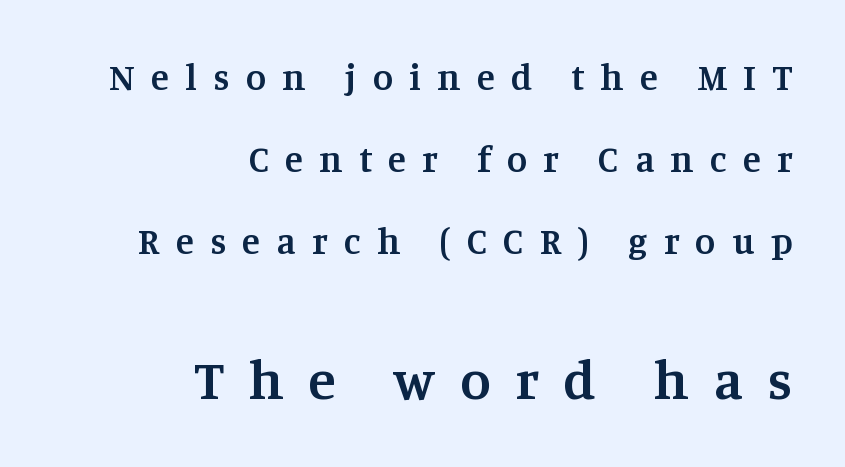
Q: Is the text bold? A: Semi-bold.
Q: Is the text italic (slanted)? A: No, it is upright.
Q: Is the typeface a serif or a sans-serif typeface? A: Serif.
Q: Is the text underlined? A: No.
Q: How is the paragraph aligned? A: Right-aligned.
Q: Is the spacing between letters normal or unusually wide? A: Unusually wide.
Q: Is the spacing between lines tight, normal or loose? A: Loose.
Q: Which block of text is set in a larger size, the first (top) or the second (bottom)? A: The second (bottom) one.
Q: Width (condensed, normal, or wide)? A: Normal.
Q: Stroke contrast? A: Medium.
Q: x-height? A: Large.
Q: Monospaced? A: No.
